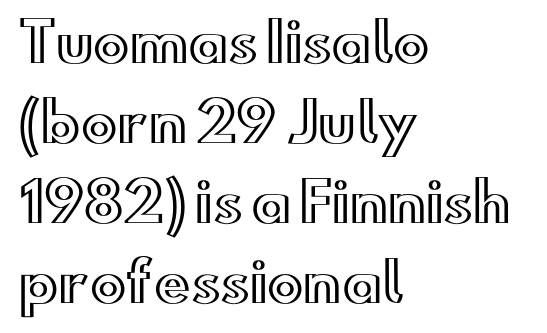
Every stem runs plumb, perpendicular to the baseline. Character widths vary here, with narrow letters taking less room than wide ones. Whoever set this chose a conventional vertical rhythm. Is the block centered? No — it sits flush against the left margin.
